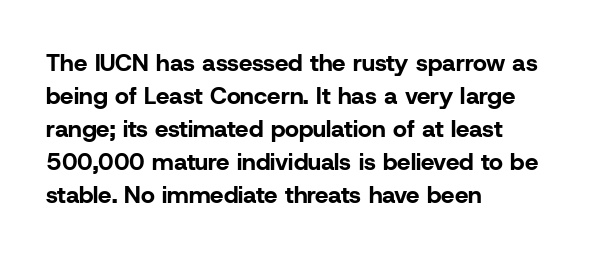
The tracking reads as untouched default to a designer's eye. Check the space under the baseline: it is left empty. The letters stand straight up with perfectly vertical stems. Each line starts at the same left margin while the right side varies. Weight check: bold — yes, fully. These lines sit exactly where default settings would place them.
